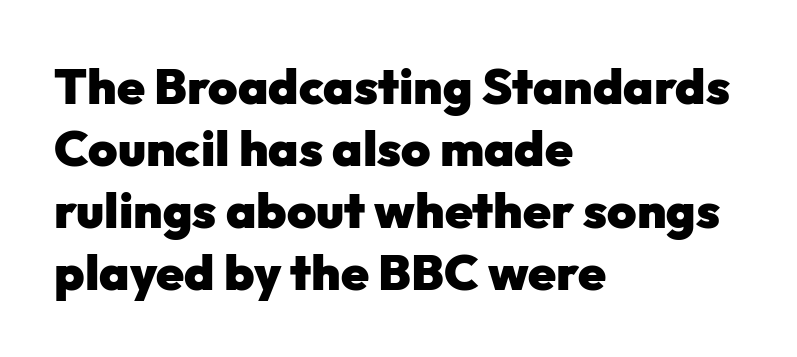
{"serif": "no", "italic": "no", "bold": "yes", "weight": "heavy", "width": "normal", "stroke_contrast": "low", "x_height": "medium", "monospaced": "no", "underline": "no", "align": "left", "line_spacing_ratio": 1.24, "letter_spacing": "normal", "letter_spacing_em": 0.0, "glyph_px": 50}
